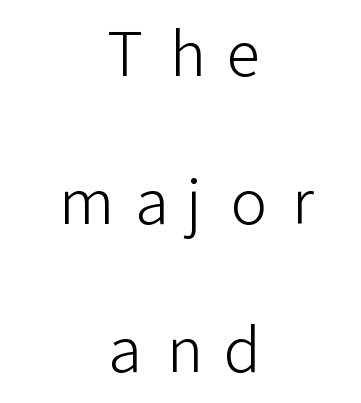
Q: Is the text bold? A: No.
Q: Is the text italic (slanted)? A: No, it is upright.
Q: Is the typeface a serif or a sans-serif typeface? A: Sans-serif.
Q: Is the text underlined? A: No.
Q: How is the paragraph aligned? A: Centered.
Q: Is the spacing between letters normal or unusually wide? A: Unusually wide.
Q: Is the spacing between lines tight, normal or loose? A: Loose.
Q: Width (condensed, normal, or wide)? A: Normal.
Q: Stroke contrast? A: Low.
Q: x-height? A: Medium.
Q: Monospaced? A: No.
